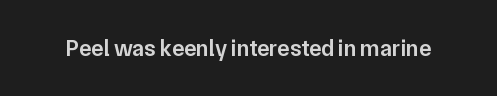
The image shows 23 px text type, upright; set normal letter spacing, not underlined.
